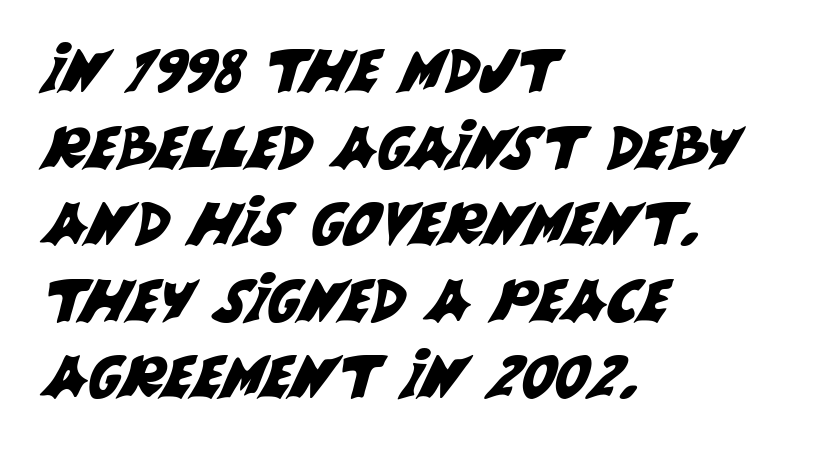
{"serif": "no", "width": "normal", "stroke_contrast": "medium", "x_height": "large", "monospaced": "no", "underline": "no", "align": "left", "line_spacing": "normal", "line_spacing_ratio": 1.32, "letter_spacing": "normal", "letter_spacing_em": 0.0, "glyph_px": 58}
